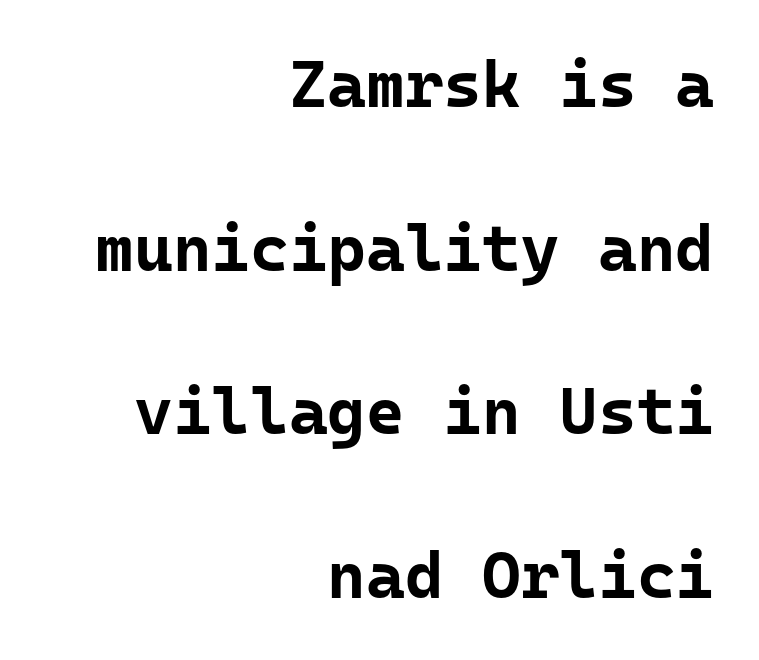
Q: Is the text bold? A: Yes.
Q: Is the text italic (slanted)? A: No, it is upright.
Q: Is the typeface a serif or a sans-serif typeface? A: Sans-serif.
Q: Is the text underlined? A: No.
Q: How is the paragraph aligned? A: Right-aligned.
Q: Is the spacing between letters normal or unusually wide? A: Normal.
Q: Is the spacing between lines tight, normal or loose? A: Loose.
Q: Width (condensed, normal, or wide)? A: Normal.
Q: Stroke contrast? A: Low.
Q: x-height? A: Medium.
Q: Monospaced? A: Yes.
